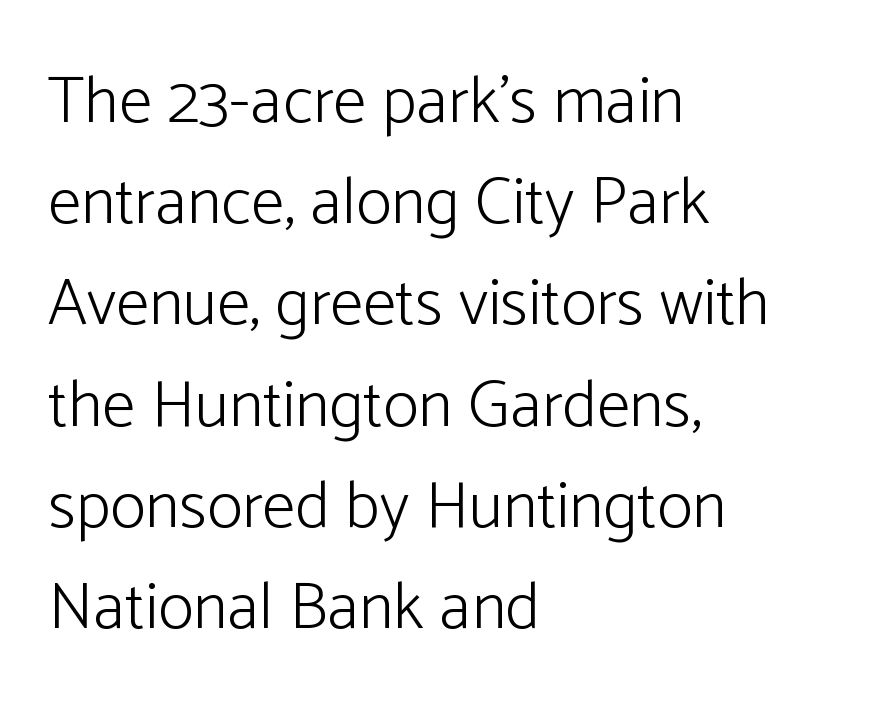
Short and long lines alike share a common starting point at left. Vertical strokes here are truly vertical. Note the varied advance widths — an 'i' is clearly narrower than an 'm'. Students, observe: this is what conventionally led text looks like. The zone under the glyphs is completely vacant.
